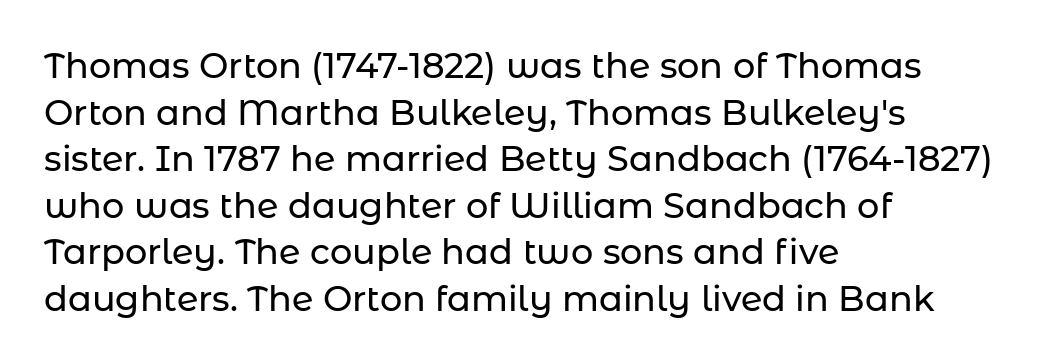
You can tell from the bare stems that sans-serif type was used. The ragged edge is on the right, which tells us the setting is flush left. Characters follow at the spacing the type designer built in. Leading matches the norm, producing a regular column. The face used here is proportionally spaced, like ordinary book or web type.
